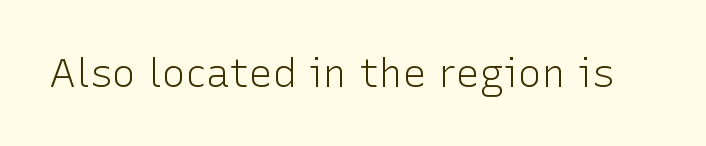
The image shows 40 px light sans-serif type, upright; set normal letter spacing, not underlined; low stroke contrast and a medium x-height.
